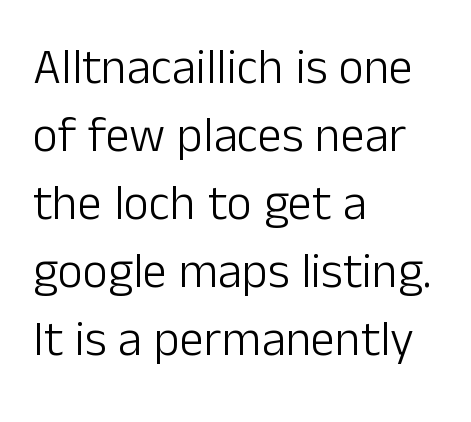
Q: Is the text bold? A: No.
Q: Is the text italic (slanted)? A: No, it is upright.
Q: Is the typeface a serif or a sans-serif typeface? A: Sans-serif.
Q: Is the text underlined? A: No.
Q: How is the paragraph aligned? A: Left-aligned.
Q: Is the spacing between letters normal or unusually wide? A: Normal.
Q: Is the spacing between lines tight, normal or loose? A: Normal.
Q: Width (condensed, normal, or wide)? A: Normal.
Q: Stroke contrast? A: Low.
Q: x-height? A: Medium.
Q: Monospaced? A: No.
